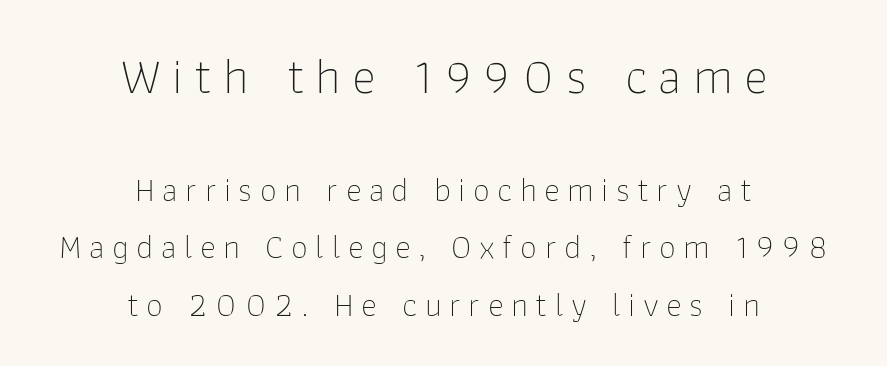
{"serif": "no", "italic": "no", "bold": "no", "weight": "thin", "width": "normal", "stroke_contrast": "low", "x_height": "medium", "monospaced": "no", "underline": "no", "align": "center", "line_spacing": "normal", "line_spacing_ratio": 1.69, "letter_spacing": "wide", "letter_spacing_em": 0.22, "larger_block": "first", "size_ratio": 1.5, "glyph_px": 51}
